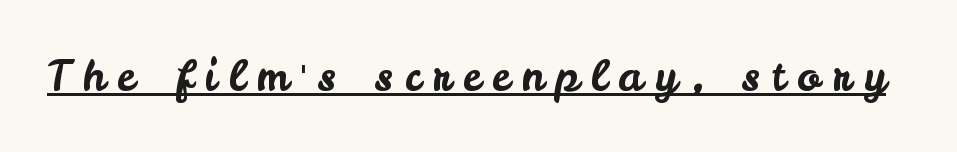
The image shows 42 px sans-serif type; set unusually wide letter spacing (+0.28 em), underlined; low stroke contrast and a small x-height.
